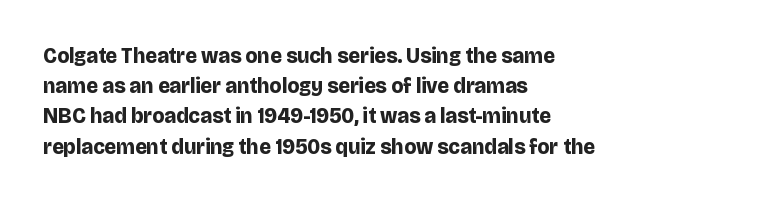
{"italic": "no", "bold": "yes", "underline": "no", "align": "left", "line_spacing": "normal", "line_spacing_ratio": 1.44, "letter_spacing": "normal", "letter_spacing_em": 0.0, "glyph_px": 21}
